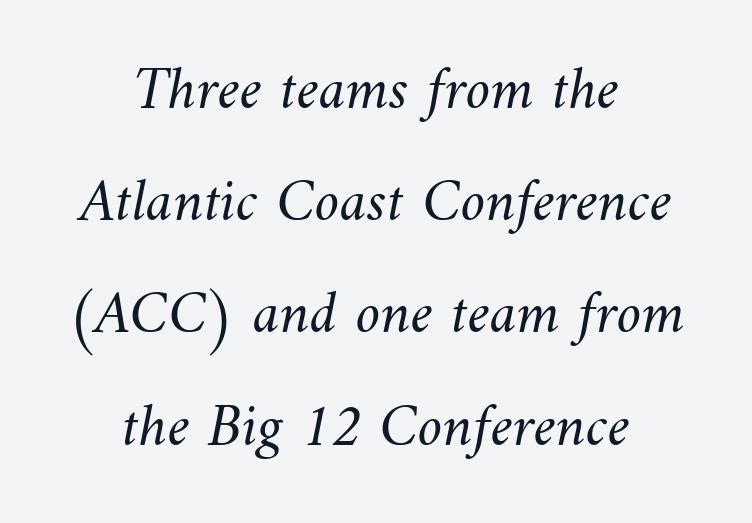
{"bold": "no", "weight": "light", "width": "normal", "stroke_contrast": "medium", "x_height": "small", "monospaced": "no", "underline": "no", "align": "center", "line_spacing_ratio": 1.81, "letter_spacing": "normal", "letter_spacing_em": 0.0, "glyph_px": 62}
